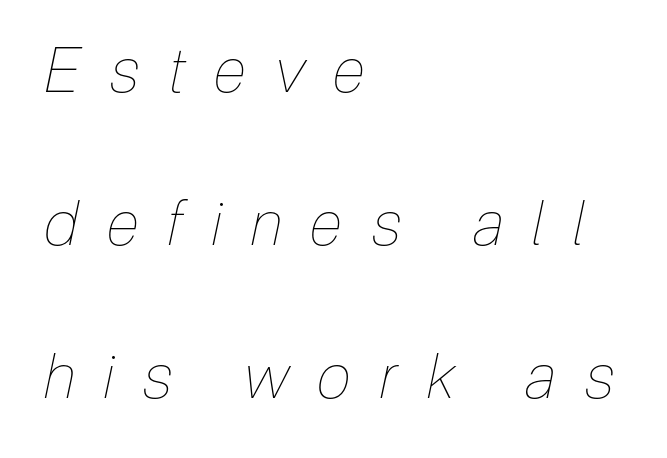
The image shows 62 px thin, condensed type, italic (leaning right); set left-aligned, loose line spacing (2.47x), unusually wide letter spacing (+0.47 em), not underlined; low stroke contrast and a medium x-height.
